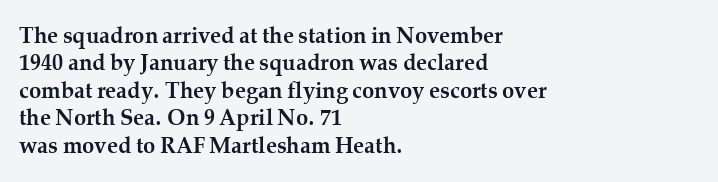
Only glyphs here, with clear space below each row. The type sits square on the baseline with zero lean. Short note: letters normally spaced. Summary of vertical rhythm: regular, with standard interline spacing. Thick stems and heavy bowls — unmistakably bold. Short and long lines alike share a common starting point at left.
